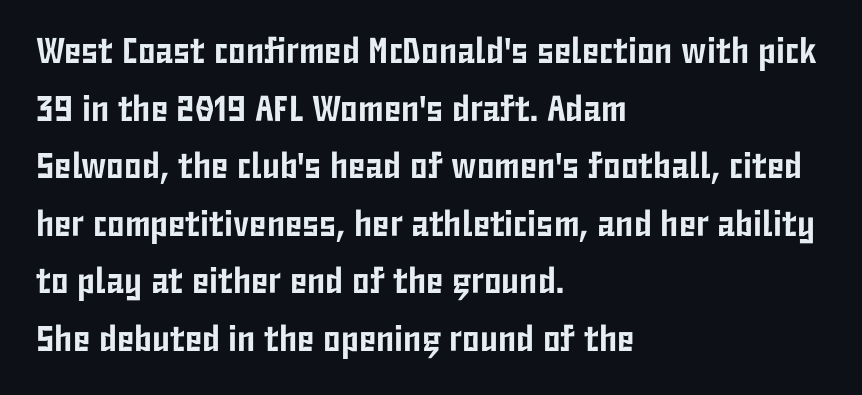
Q: Is the text italic (slanted)? A: No, it is upright.
Q: Is the typeface a serif or a sans-serif typeface? A: Sans-serif.
Q: Is the text underlined? A: No.
Q: How is the paragraph aligned? A: Left-aligned.
Q: Is the spacing between letters normal or unusually wide? A: Normal.
Q: Is the spacing between lines tight, normal or loose? A: Normal.
Q: Width (condensed, normal, or wide)? A: Condensed.
Q: Stroke contrast? A: Low.
Q: x-height? A: Medium.
Q: Monospaced? A: No.
